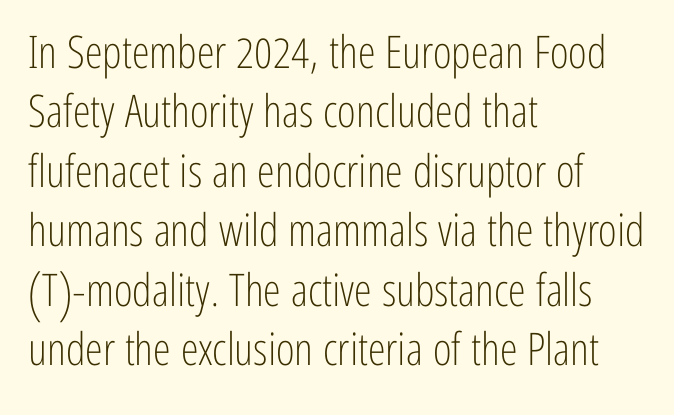
{"serif": "no", "italic": "no", "bold": "no", "weight": "light", "width": "condensed", "stroke_contrast": "low", "x_height": "medium", "monospaced": "no", "underline": "no", "align": "left", "line_spacing": "normal", "line_spacing_ratio": 1.32, "letter_spacing": "normal", "letter_spacing_em": 0.0, "glyph_px": 45}
